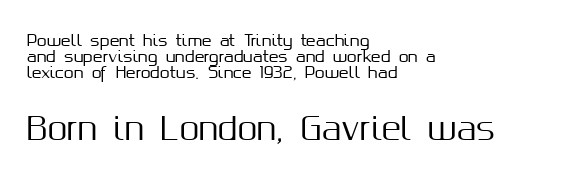
Q: Is the text italic (slanted)? A: No, it is upright.
Q: Is the typeface a serif or a sans-serif typeface? A: Sans-serif.
Q: Is the text underlined? A: No.
Q: How is the paragraph aligned? A: Left-aligned.
Q: Is the spacing between letters normal or unusually wide? A: Normal.
Q: Is the spacing between lines tight, normal or loose? A: Tight.
Q: Which block of text is set in a larger size, the first (top) or the second (bottom)? A: The second (bottom) one.
Q: Width (condensed, normal, or wide)? A: Normal.
Q: Stroke contrast? A: Medium.
Q: x-height? A: Medium.
Q: Monospaced? A: No.
